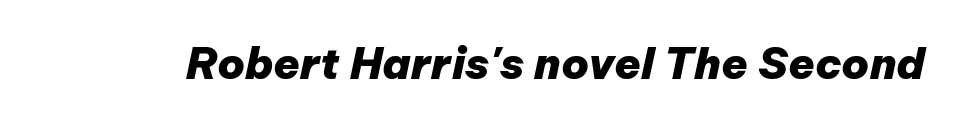
The image shows 43 px heavy type, italic (leaning right); set normal letter spacing, not underlined; low stroke contrast and a medium x-height.
